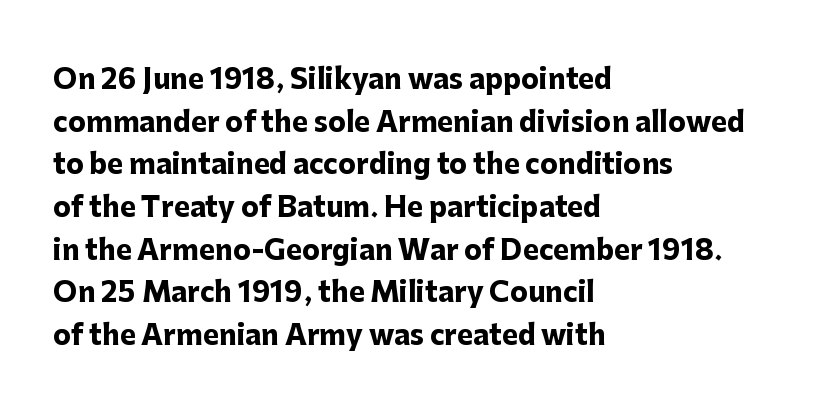
The image shows 27 px bold type, upright; set left-aligned, normal line spacing (1.58x), normal letter spacing, not underlined.
